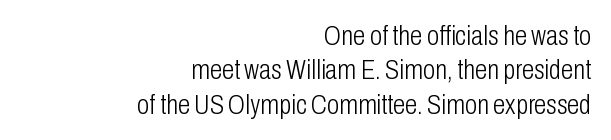
The image shows 28 px light, condensed sans-serif type, upright; set right-aligned, line spacing 1.23x, normal letter spacing, not underlined; low stroke contrast and a medium x-height.
